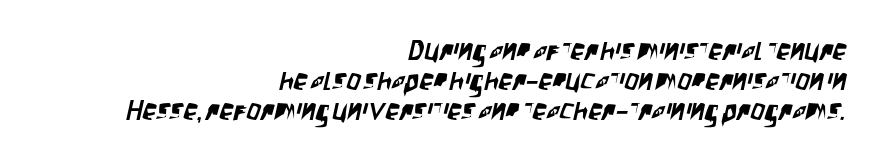
The image shows 28 px condensed sans-serif type; set right-aligned, tight line spacing (1.08x), normal letter spacing, not underlined; low stroke contrast and a large x-height.
